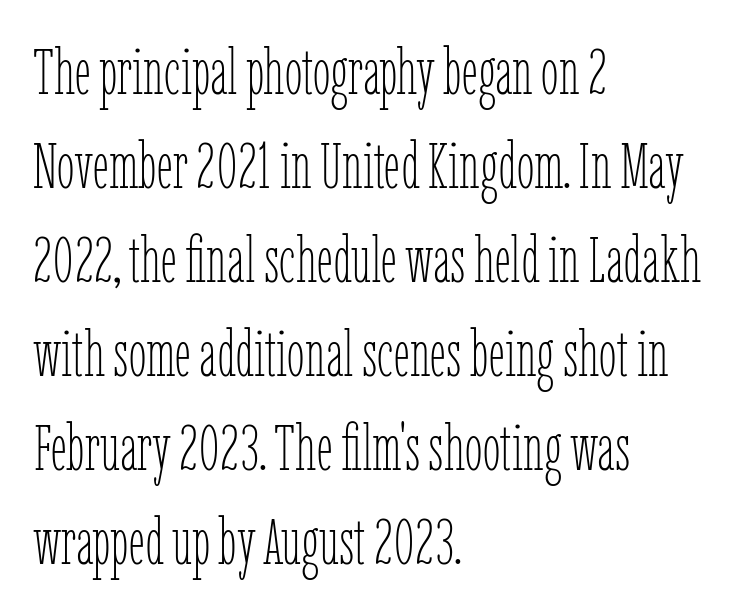
Q: Is the text bold? A: No.
Q: Is the text italic (slanted)? A: No, it is upright.
Q: Is the text underlined? A: No.
Q: How is the paragraph aligned? A: Left-aligned.
Q: Is the spacing between letters normal or unusually wide? A: Normal.
Q: Is the spacing between lines tight, normal or loose? A: Normal.
Q: Width (condensed, normal, or wide)? A: Condensed.
Q: Stroke contrast? A: Low.
Q: x-height? A: Medium.
Q: Monospaced? A: No.
